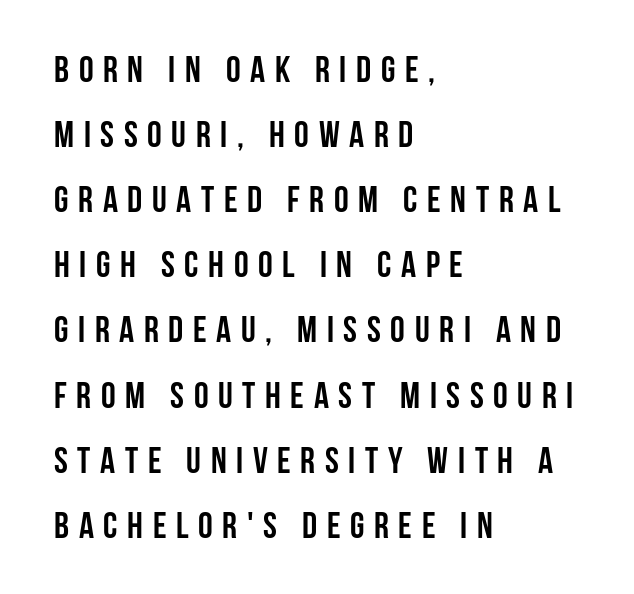
Q: Is the text bold? A: Yes.
Q: Is the text italic (slanted)? A: No, it is upright.
Q: Is the typeface a serif or a sans-serif typeface? A: Sans-serif.
Q: Is the text underlined? A: No.
Q: How is the paragraph aligned? A: Left-aligned.
Q: Is the spacing between letters normal or unusually wide? A: Unusually wide.
Q: Width (condensed, normal, or wide)? A: Condensed.
Q: Stroke contrast? A: Low.
Q: x-height? A: Large.
Q: Monospaced? A: No.
